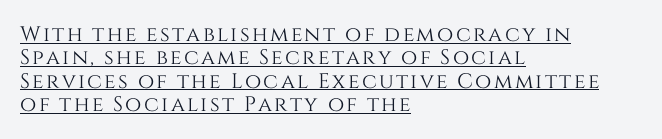
{"italic": "no", "underline": "yes", "align": "left", "line_spacing": "tight", "line_spacing_ratio": 1.11, "glyph_px": 21}
